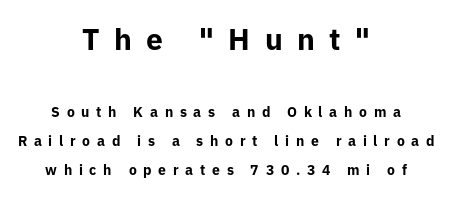
Q: Is the text bold? A: Yes.
Q: Is the text italic (slanted)? A: No, it is upright.
Q: Is the typeface a serif or a sans-serif typeface? A: Sans-serif.
Q: Is the text underlined? A: No.
Q: How is the paragraph aligned? A: Centered.
Q: Is the spacing between letters normal or unusually wide? A: Unusually wide.
Q: Is the spacing between lines tight, normal or loose? A: Loose.
Q: Which block of text is set in a larger size, the first (top) or the second (bottom)? A: The first (top) one.
Q: Width (condensed, normal, or wide)? A: Normal.
Q: Stroke contrast? A: Low.
Q: x-height? A: Medium.
Q: Monospaced? A: No.
